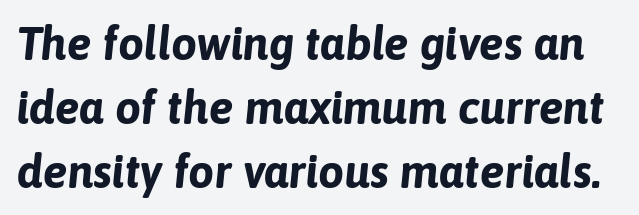
The image shows 46 px bold type, italic (leaning right); set normal line spacing (1.39x), normal letter spacing, not underlined; low stroke contrast and a medium x-height.
